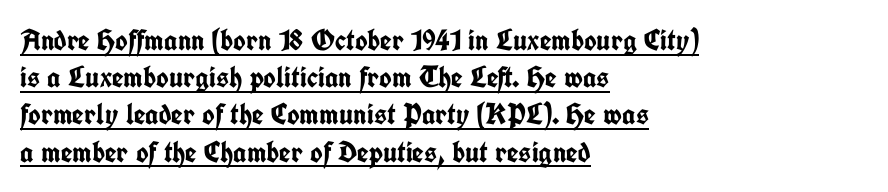
{"serif": "no", "italic": "no", "bold": "yes", "weight": "semibold", "width": "condensed", "stroke_contrast": "low", "x_height": "medium", "monospaced": "no", "underline": "yes", "align": "left", "line_spacing_ratio": 1.24, "letter_spacing": "normal", "letter_spacing_em": 0.0, "glyph_px": 30}
